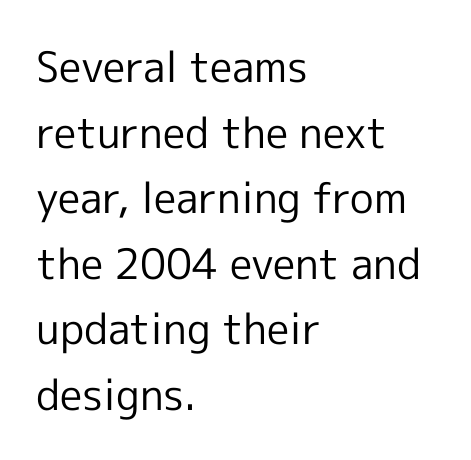
The typography opts for an upright posture over an oblique one. A student would call this left alignment; a typographer would say flush left, rag right. The block of text has a typical density, with ordinary space between rows. Weight: not bold — regular or lighter. Character widths vary here, with narrow letters taking less room than wide ones.
